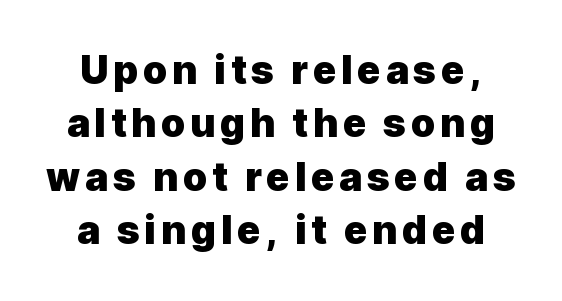
{"serif": "no", "italic": "no", "bold": "yes", "weight": "heavy", "width": "normal", "x_height": "medium", "monospaced": "no", "underline": "no", "line_spacing": "normal", "line_spacing_ratio": 1.37, "glyph_px": 39}
